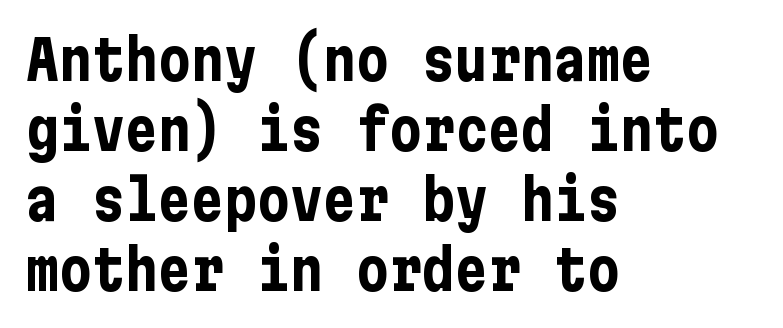
{"serif": "no", "italic": "no", "bold": "yes", "weight": "bold", "width": "condensed", "stroke_contrast": "low", "x_height": "medium", "underline": "no", "align": "left", "line_spacing": "normal", "line_spacing_ratio": 1.27, "letter_spacing": "normal", "letter_spacing_em": 0.0, "glyph_px": 55}
